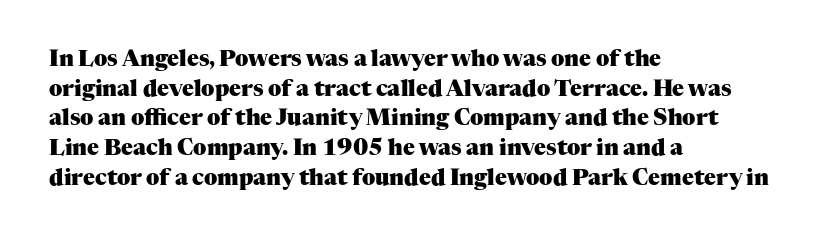
{"italic": "no", "bold": "yes", "underline": "no", "align": "left", "line_spacing": "normal", "line_spacing_ratio": 1.35, "letter_spacing": "normal", "letter_spacing_em": 0.0, "glyph_px": 22}
